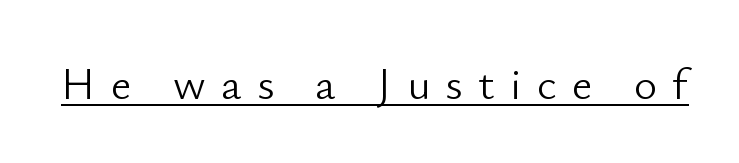
Is this a heavy cut? Hardly; it is regular or lighter. Think of a printed novel: that variable character pitch is what you see here. This rendering employs a face without finishing strokes, i.e., a sans-serif. Tracking here is generous; glyphs stand well apart from one another.
